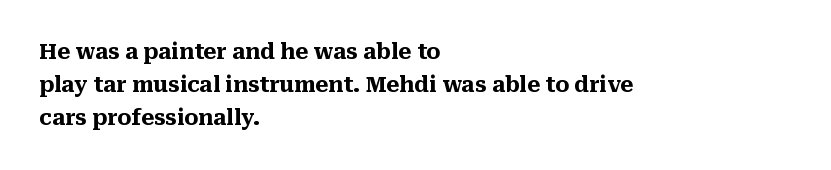
The image shows 21 px bold type, upright; set left-aligned, normal line spacing (1.57x), normal letter spacing, not underlined.
